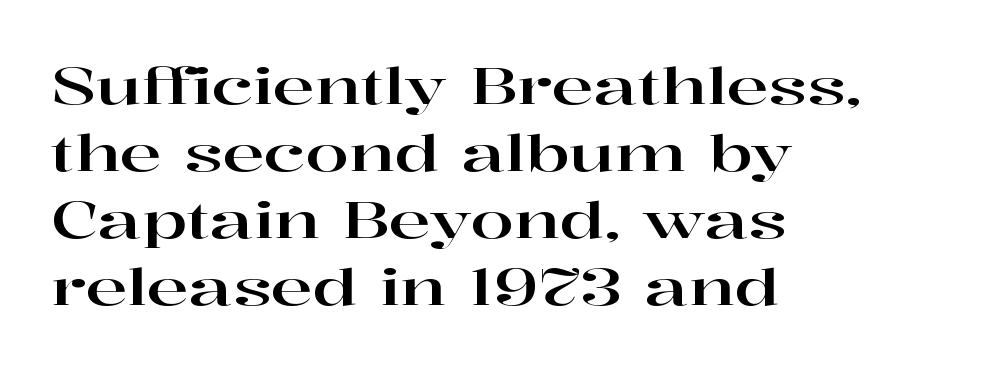
Short and long lines alike share a common starting point at left. The characters display serif detailing at their extremities. The typography opts for an upright posture over an oblique one. Looks like regular typesetting: each glyph gets only the width it needs. Summary of vertical rhythm: regular, with standard interline spacing.
